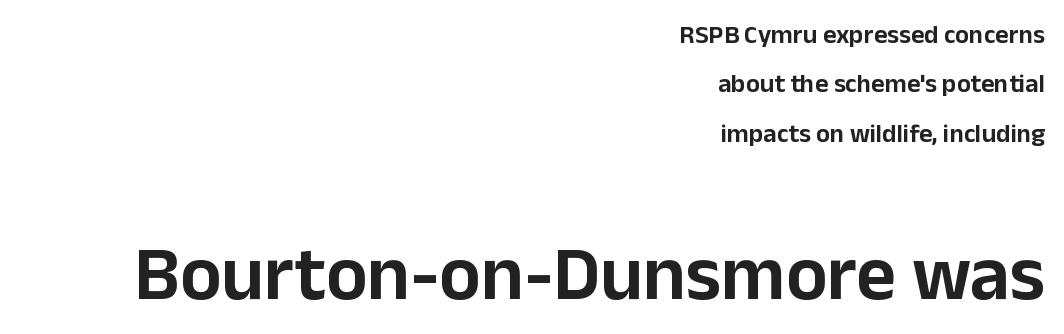
{"serif": "no", "italic": "no", "width": "normal", "stroke_contrast": "low", "x_height": "medium", "monospaced": "no", "underline": "no", "align": "right", "line_spacing": "loose", "line_spacing_ratio": 1.9, "letter_spacing": "normal", "letter_spacing_em": 0.0, "larger_block": "second", "size_ratio": 2.96, "glyph_px": 77}
